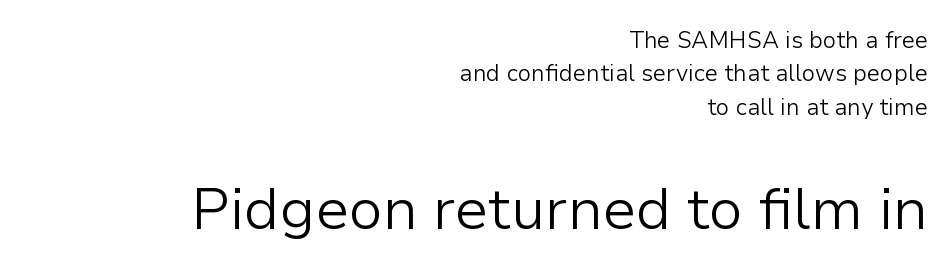
{"serif": "no", "italic": "no", "bold": "no", "weight": "light", "width": "normal", "stroke_contrast": "low", "x_height": "medium", "monospaced": "no", "underline": "no", "align": "right", "line_spacing": "normal", "line_spacing_ratio": 1.45, "letter_spacing": "normal", "letter_spacing_em": 0.0, "larger_block": "second", "size_ratio": 2.52, "glyph_px": 58}
